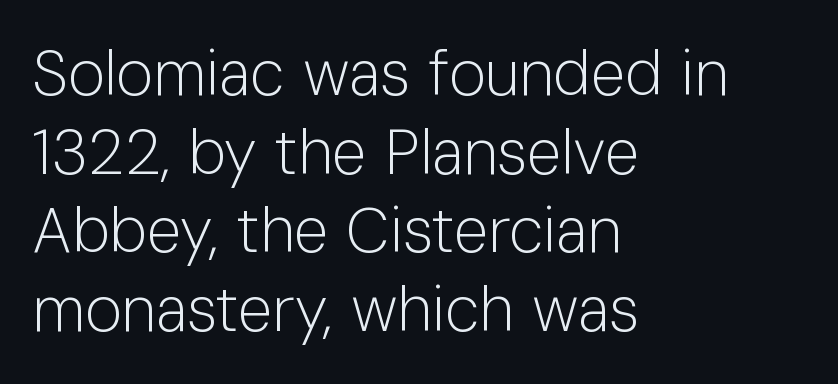
Q: Is the text bold? A: No.
Q: Is the text italic (slanted)? A: No, it is upright.
Q: Is the typeface a serif or a sans-serif typeface? A: Sans-serif.
Q: Is the text underlined? A: No.
Q: How is the paragraph aligned? A: Left-aligned.
Q: Is the spacing between letters normal or unusually wide? A: Normal.
Q: Is the spacing between lines tight, normal or loose? A: Normal.
Q: Width (condensed, normal, or wide)? A: Normal.
Q: Stroke contrast? A: Low.
Q: x-height? A: Medium.
Q: Monospaced? A: No.
